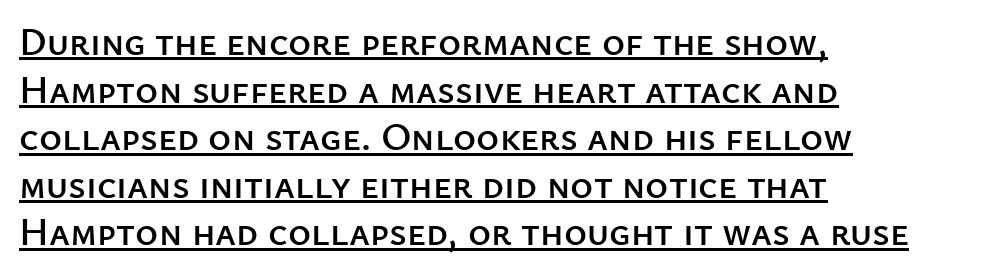
Q: Is the text italic (slanted)? A: No, it is upright.
Q: Is the typeface a serif or a sans-serif typeface? A: Sans-serif.
Q: Is the text underlined? A: Yes.
Q: How is the paragraph aligned? A: Left-aligned.
Q: Is the spacing between letters normal or unusually wide? A: Normal.
Q: Width (condensed, normal, or wide)? A: Normal.
Q: Stroke contrast? A: Low.
Q: x-height? A: Medium.
Q: Monospaced? A: No.
